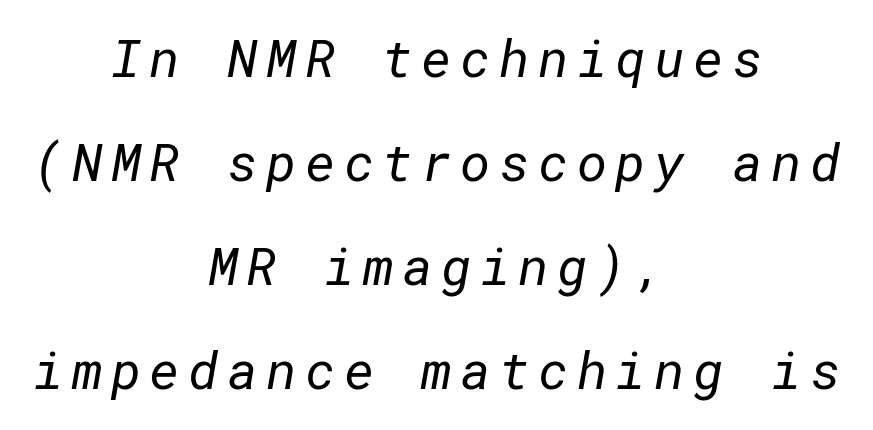
The glyphs are unaccompanied by any horizontal stroke below them. Look at the bottom of the vertical strokes: they stop flat, with no serifs. The typesetter chose a symmetrical, centered arrangement here. The leading is generous, giving the passage an open texture. Stems here are at most as thick as an everyday book face.
